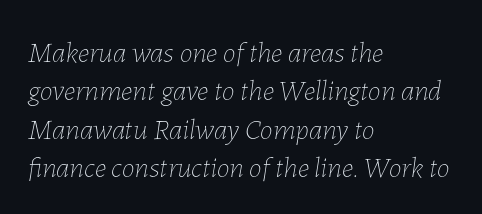
{"italic": "yes", "lean": "right", "slant_degrees": 7, "bold": "no", "weight": "thin", "width": "normal", "stroke_contrast": "low", "x_height": "medium", "monospaced": "no", "underline": "no", "align": "left", "line_spacing": "normal", "line_spacing_ratio": 1.32, "letter_spacing": "normal", "letter_spacing_em": 0.0, "glyph_px": 29}
